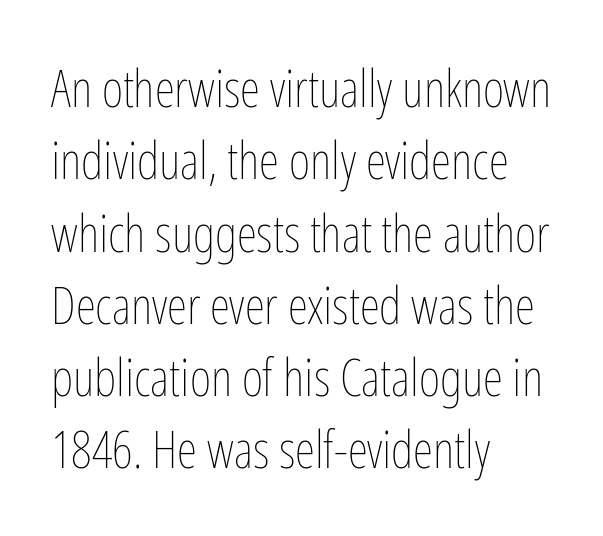
{"italic": "no", "bold": "no", "weight": "thin", "width": "condensed", "stroke_contrast": "low", "x_height": "medium", "monospaced": "no", "underline": "no", "align": "left", "line_spacing": "normal", "line_spacing_ratio": 1.39, "letter_spacing": "normal", "letter_spacing_em": 0.0, "glyph_px": 52}
